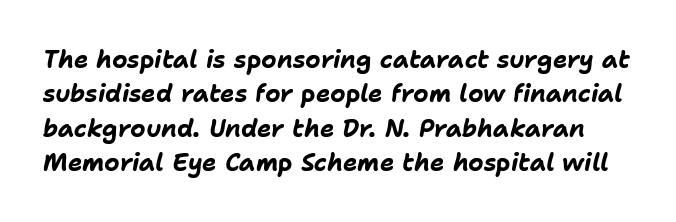
This sample keeps an unexceptional amount of space between lines. I'd describe the lettering as bold — thick and assertive. The gap between lines stays unmarked. Yep, that's italic — everything's leaning.
